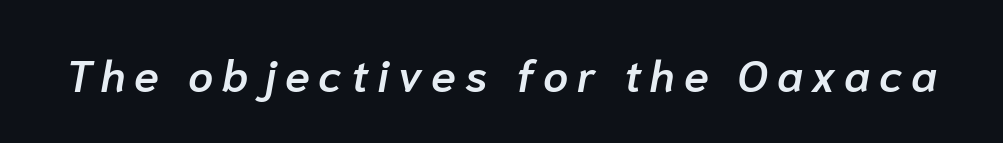
The image shows 45 px semibold type, italic (leaning right); set not underlined; low stroke contrast and a medium x-height.
